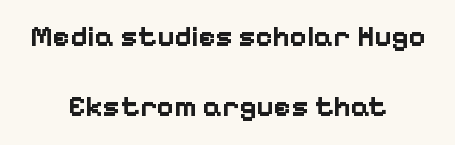
Q: Is the text bold? A: Yes.
Q: Is the text italic (slanted)? A: No, it is upright.
Q: Is the typeface a serif or a sans-serif typeface? A: Sans-serif.
Q: Is the text underlined? A: No.
Q: How is the paragraph aligned? A: Centered.
Q: Is the spacing between letters normal or unusually wide? A: Normal.
Q: Is the spacing between lines tight, normal or loose? A: Loose.
Q: Width (condensed, normal, or wide)? A: Normal.
Q: Stroke contrast? A: Low.
Q: x-height? A: Medium.
Q: Monospaced? A: No.
